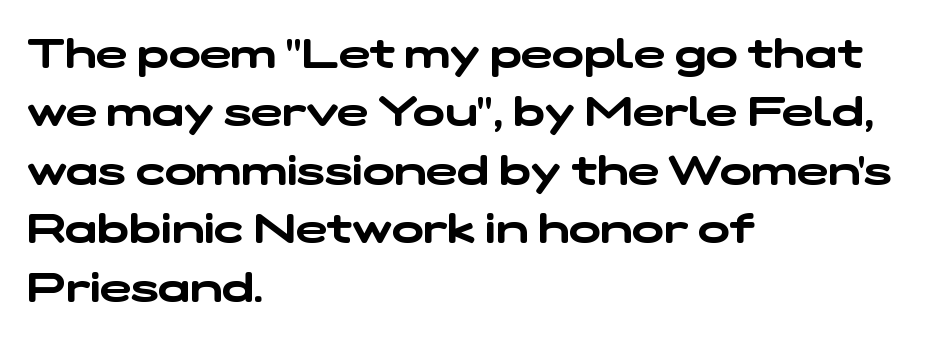
The lines are quadded left. Compared with typical paragraphs, the rows here are spaced about the same. You could not count columns in this text — the font is proportionally spaced. The space directly below the letters is spotless.
